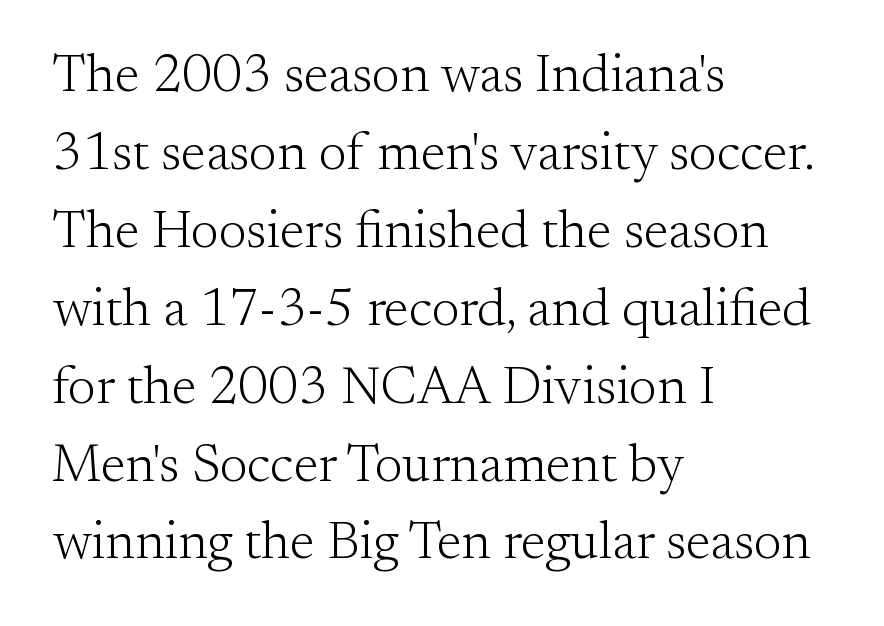
The image shows 53 px light serif type, upright; set left-aligned, normal line spacing (1.47x), normal letter spacing, not underlined; medium stroke contrast and a small x-height.
